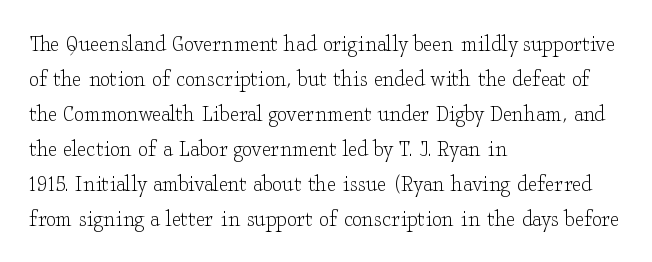
The image shows 25 px text type, upright; set left-aligned, normal line spacing (1.4x), normal letter spacing, not underlined.
